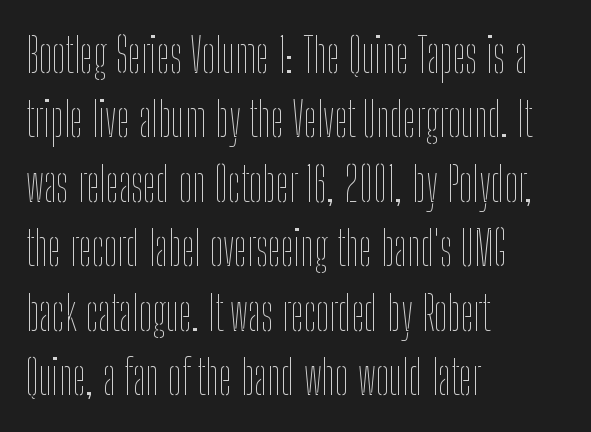
Q: Is the text bold? A: No.
Q: Is the text italic (slanted)? A: No, it is upright.
Q: Is the text underlined? A: No.
Q: How is the paragraph aligned? A: Left-aligned.
Q: Is the spacing between letters normal or unusually wide? A: Normal.
Q: Is the spacing between lines tight, normal or loose? A: Normal.
Q: Width (condensed, normal, or wide)? A: Condensed.
Q: Stroke contrast? A: Low.
Q: x-height? A: Medium.
Q: Monospaced? A: No.
